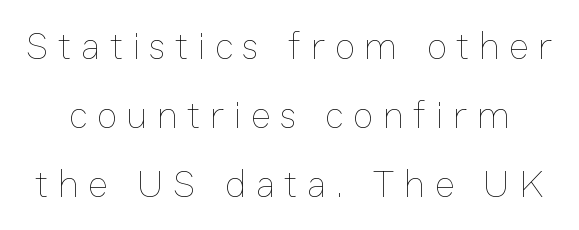
The strokes carry an ordinary text weight at most. The typography opts for an upright posture over an oblique one. Here the designer chose a conventional face with non-uniform glyph widths. Look at the tracking — it's clearly loosened, letters drifting apart. Plain, unruled lines of type.
